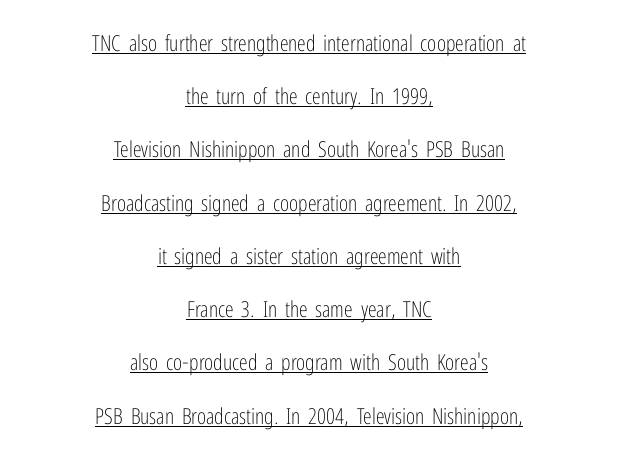
Like a heading marked for emphasis, these lines bear an underscore. Characters follow at the spacing the type designer built in. What's the leading like? Stretched, with rows far apart. Where is the straight margin? There isn't one; the lines are centered. Ordinary non-slanted type is in use. The passage shown is not bold in any degree.
